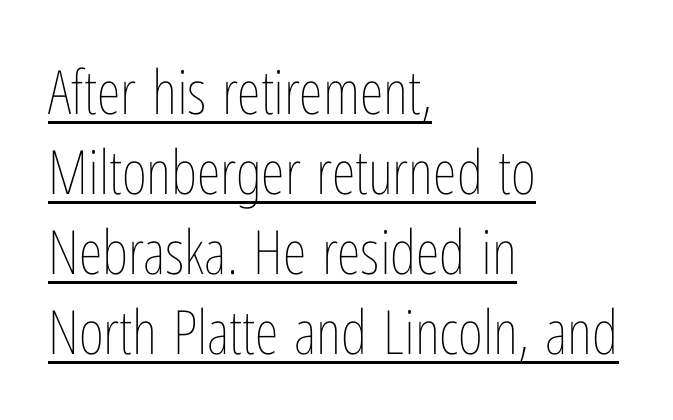
{"italic": "no", "bold": "no", "weight": "thin", "width": "condensed", "stroke_contrast": "low", "x_height": "medium", "monospaced": "no", "underline": "yes", "align": "left", "line_spacing": "normal", "line_spacing_ratio": 1.31, "letter_spacing": "normal", "letter_spacing_em": 0.0, "glyph_px": 61}
